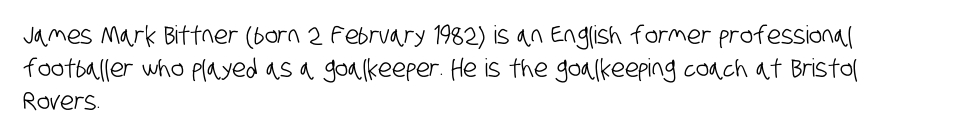
{"underline": "no", "align": "left", "line_spacing": "normal", "line_spacing_ratio": 1.32, "letter_spacing": "normal", "letter_spacing_em": 0.0, "glyph_px": 25}
